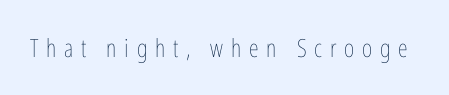
Q: Is the text bold? A: No.
Q: Is the text italic (slanted)? A: No, it is upright.
Q: Is the text underlined? A: No.
Q: Is the spacing between letters normal or unusually wide? A: Unusually wide.
